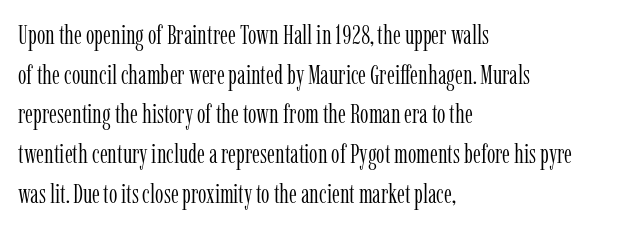
Q: Is the text bold? A: No.
Q: Is the text italic (slanted)? A: No, it is upright.
Q: Is the text underlined? A: No.
Q: How is the paragraph aligned? A: Left-aligned.
Q: Is the spacing between letters normal or unusually wide? A: Normal.
Q: Is the spacing between lines tight, normal or loose? A: Normal.
